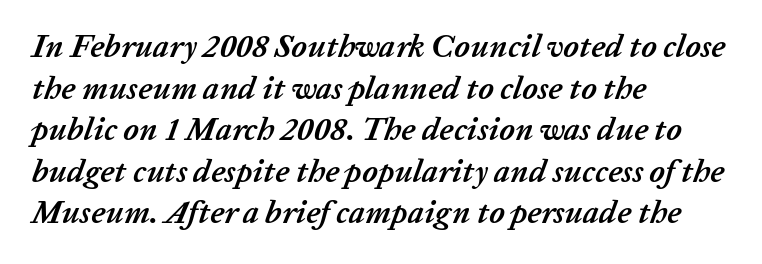
Is the letter spacing exaggerated? No — it looks like the ordinary default. Where is the straight margin? On the left. The axis of the letterforms is tilted away from vertical. Varying glyph widths throughout — classic text-font behaviour.
